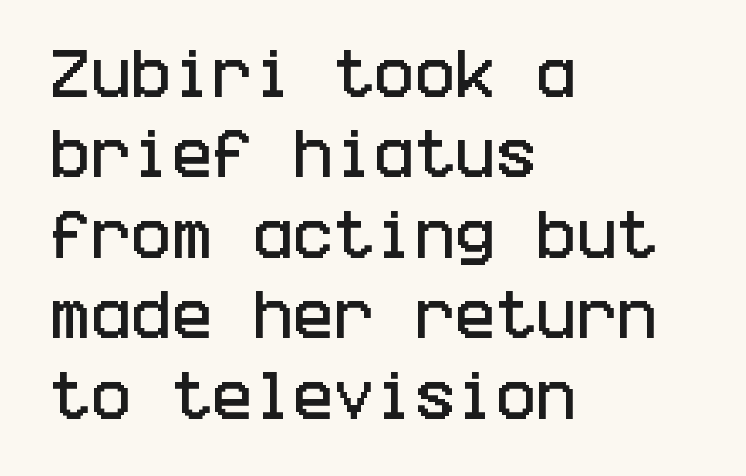
The image shows 54 px condensed sans-serif type, upright; set left-aligned, normal line spacing (1.49x), normal letter spacing, not underlined; low stroke contrast and a large x-height.
